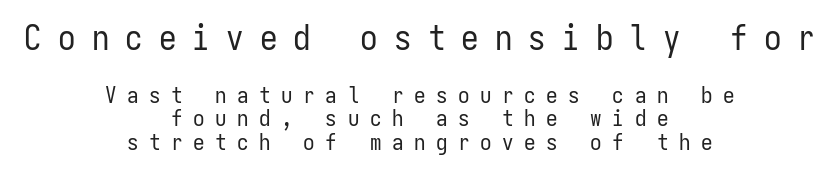
The image shows 35 px regular-weight, condensed sans-serif type, upright, monospaced; set centered, tight line spacing (1.02x), unusually wide letter spacing (+0.46 em), not underlined; the first (top) block is 1.52x larger; low stroke contrast and a medium x-height.
